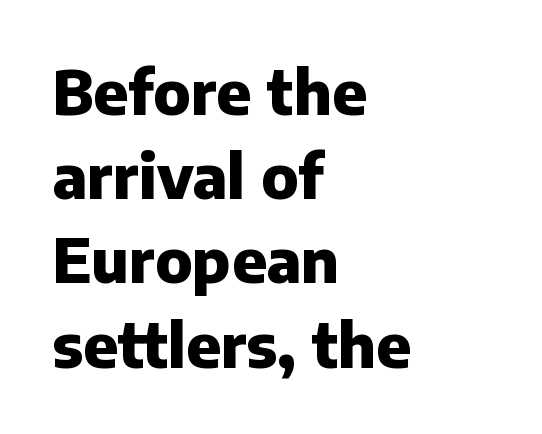
{"serif": "no", "italic": "no", "bold": "yes", "weight": "heavy", "width": "normal", "stroke_contrast": "low", "x_height": "medium", "monospaced": "no", "underline": "no", "align": "left", "line_spacing": "normal", "line_spacing_ratio": 1.38, "letter_spacing": "normal", "letter_spacing_em": 0.0, "glyph_px": 61}
